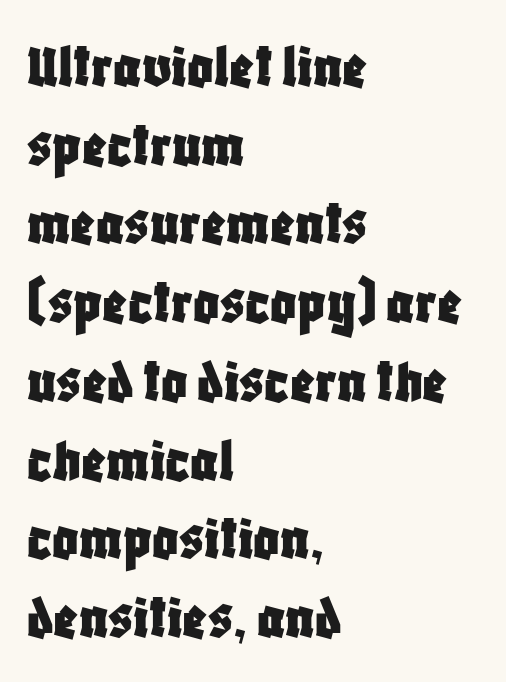
{"serif": "no", "italic": "no", "width": "condensed", "stroke_contrast": "low", "x_height": "large", "monospaced": "no", "underline": "no", "align": "left", "line_spacing_ratio": 1.23, "letter_spacing": "normal", "letter_spacing_em": 0.0, "glyph_px": 64}
